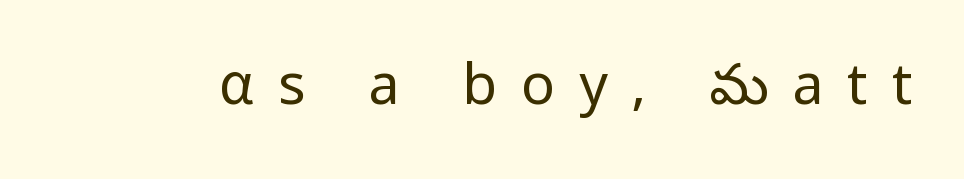
The horizontal fit of the characters is loose and conspicuously gappy. The rendering uses natural spacing where letterforms have individual widths. Has an underline been added? It has not. Letterform terminals end flat and unadorned throughout the passage. The typeface has the unassuming heft of standard copy or less.
